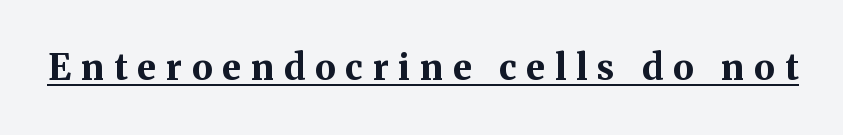
The image shows 35 px bold serif type, upright; set unusually wide letter spacing (+0.29 em), underlined; medium stroke contrast and a medium x-height.
